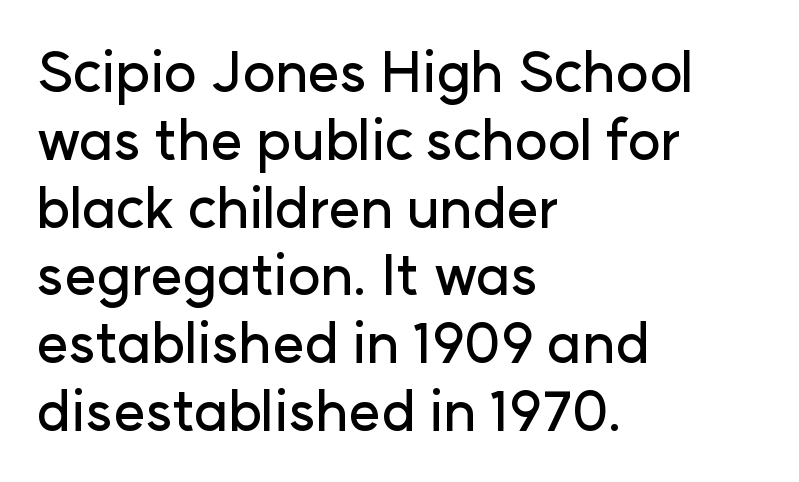
{"serif": "no", "italic": "no", "width": "normal", "stroke_contrast": "low", "x_height": "medium", "monospaced": "no", "underline": "no", "align": "left", "line_spacing_ratio": 1.21, "letter_spacing": "normal", "letter_spacing_em": 0.0, "glyph_px": 56}
